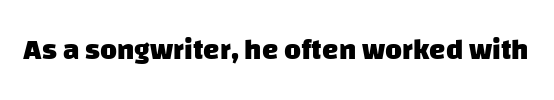
{"serif": "no", "bold": "yes", "weight": "heavy", "width": "normal", "stroke_contrast": "low", "x_height": "large", "monospaced": "no", "underline": "no", "letter_spacing": "normal", "letter_spacing_em": 0.0, "glyph_px": 29}
